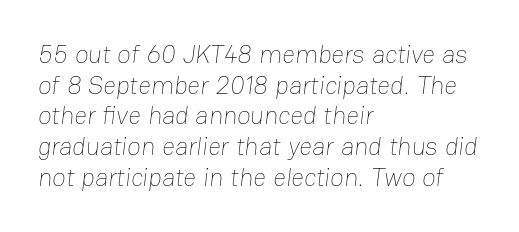
The image shows 25 px text type; set left-aligned, line spacing 1.23x, normal letter spacing, not underlined.
